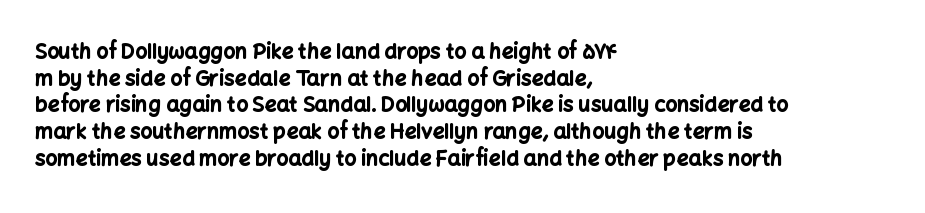
The image shows 21 px bold type, upright; set left-aligned, normal line spacing (1.27x), normal letter spacing, not underlined.
